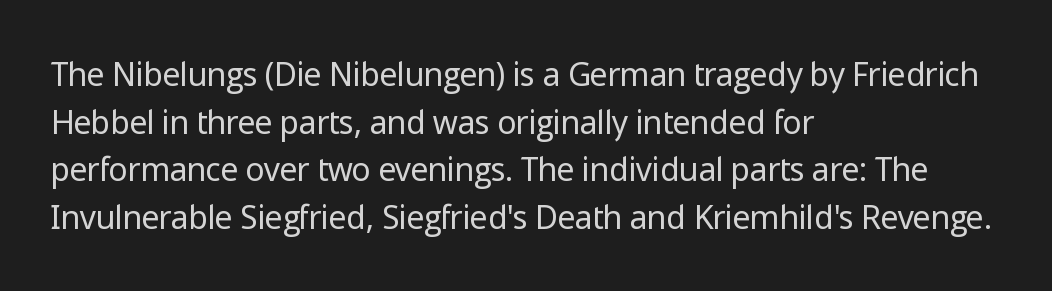
Q: Is the text bold? A: No.
Q: Is the text italic (slanted)? A: No, it is upright.
Q: Is the typeface a serif or a sans-serif typeface? A: Sans-serif.
Q: Is the text underlined? A: No.
Q: How is the paragraph aligned? A: Left-aligned.
Q: Is the spacing between letters normal or unusually wide? A: Normal.
Q: Is the spacing between lines tight, normal or loose? A: Normal.
Q: Width (condensed, normal, or wide)? A: Normal.
Q: Stroke contrast? A: Low.
Q: x-height? A: Medium.
Q: Monospaced? A: No.
